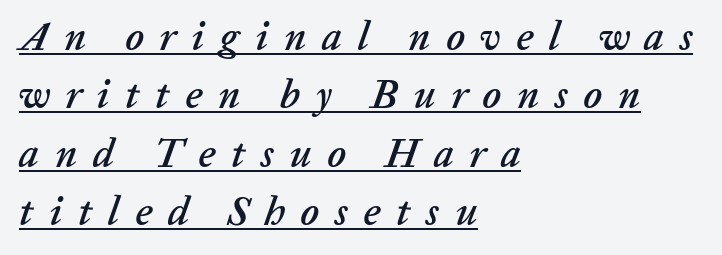
{"italic": "yes", "lean": "right", "slant_degrees": 20, "width": "normal", "stroke_contrast": "low", "x_height": "medium", "monospaced": "no", "underline": "yes", "align": "left", "line_spacing": "normal", "line_spacing_ratio": 1.46, "letter_spacing": "wide", "letter_spacing_em": 0.39, "glyph_px": 40}
